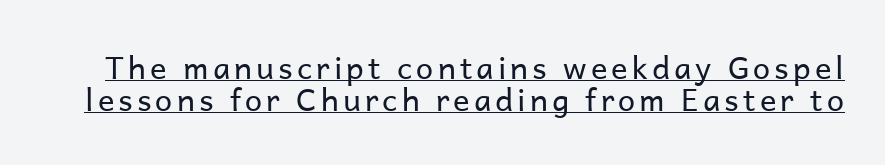
No feet cap the strokes, marking this as sans-serif type. If you measured baseline to baseline, you'd find a short distance. The typesetting does not lean heavy: it is not bold. Note the varied advance widths — an 'i' is clearly narrower than an 'm'. The sample's only ornament is a line tracing under the words.
